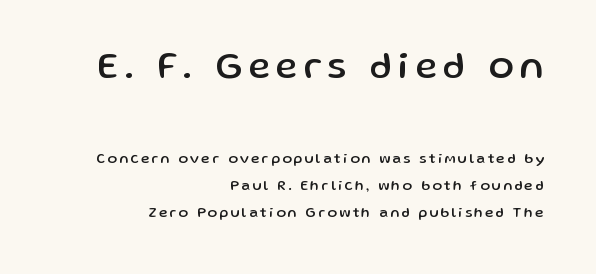
Each letter's strokes conclude bluntly, with no projecting serifs. This layout puts the oversized block above and the modest block below. Looks like regular typesetting: each glyph gets only the width it needs. This is the regular roman posture of the typeface. Quick note: interline space is abundant.
